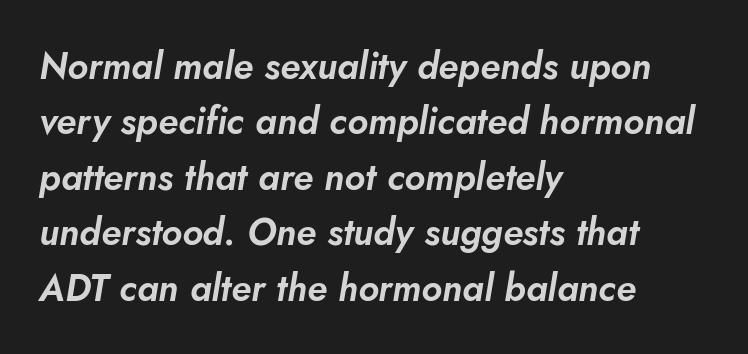
{"italic": "yes", "lean": "right", "slant_degrees": 5, "width": "normal", "stroke_contrast": "low", "x_height": "small", "monospaced": "no", "underline": "no", "align": "left", "line_spacing": "normal", "line_spacing_ratio": 1.5, "letter_spacing": "normal", "letter_spacing_em": 0.0, "glyph_px": 37}
